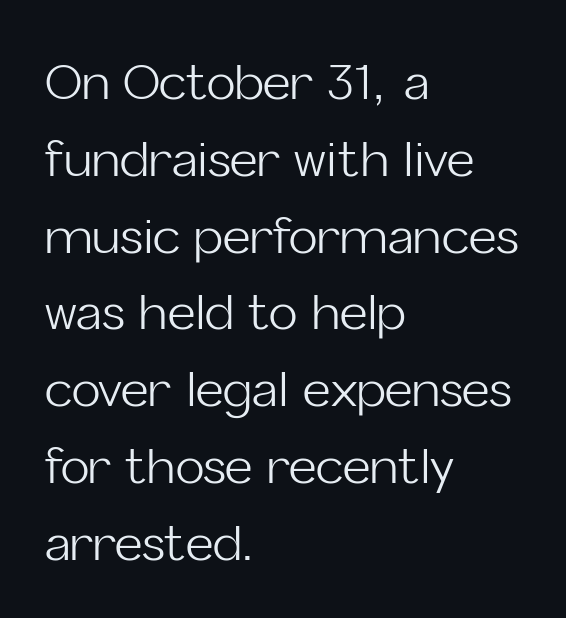
{"serif": "no", "italic": "no", "bold": "no", "weight": "light", "width": "normal", "stroke_contrast": "low", "x_height": "medium", "monospaced": "no", "underline": "no", "align": "left", "line_spacing": "normal", "line_spacing_ratio": 1.6, "letter_spacing": "normal", "letter_spacing_em": 0.0, "glyph_px": 48}
